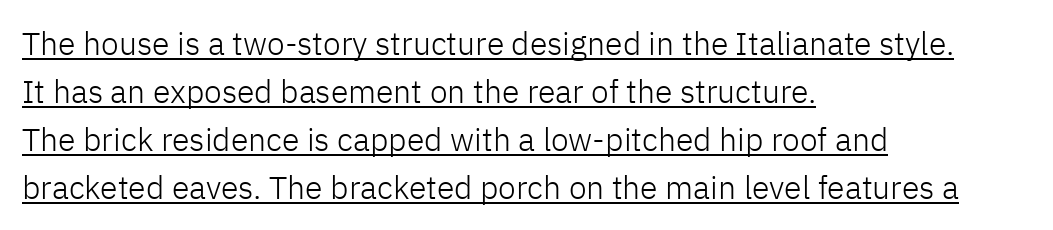
{"serif": "no", "italic": "no", "bold": "no", "weight": "light", "width": "normal", "stroke_contrast": "low", "x_height": "medium", "monospaced": "no", "underline": "yes", "align": "left", "line_spacing": "normal", "line_spacing_ratio": 1.5, "letter_spacing": "normal", "letter_spacing_em": 0.0, "glyph_px": 32}
